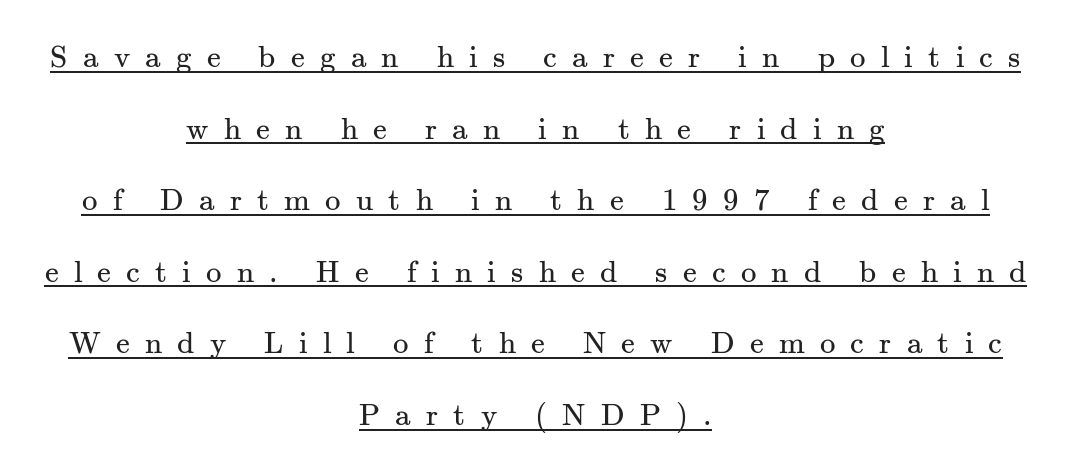
Note the varied advance widths — an 'i' is clearly narrower than an 'm'. Substantial extra tracking has been applied to these lines. Every character sits straight up, as roman type does. The face used here is seriffed, in the tradition of book romans.
